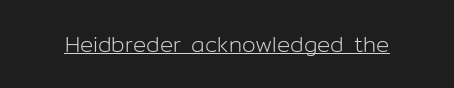
Does a line run under the words? Yes, clearly. Each word holds together tightly as a unit, with standard inter-letter gaps. When letters stand straight like this, we call the style roman or upright. Compared with a typical body face, this is equally light or lighter still.
